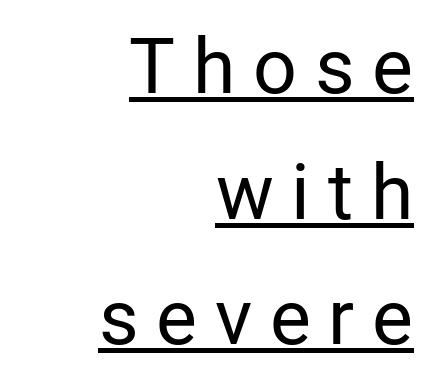
Normally led — the rows are evenly, conventionally spaced. Do the letters lean? They stand straight. The face used here is rendered with a markedly widened letterfit. On a weight scale, this lands at 450 or below. Notice how a bar underscores the lettering throughout. The text was rendered using a sans face with plain stroke endings.
